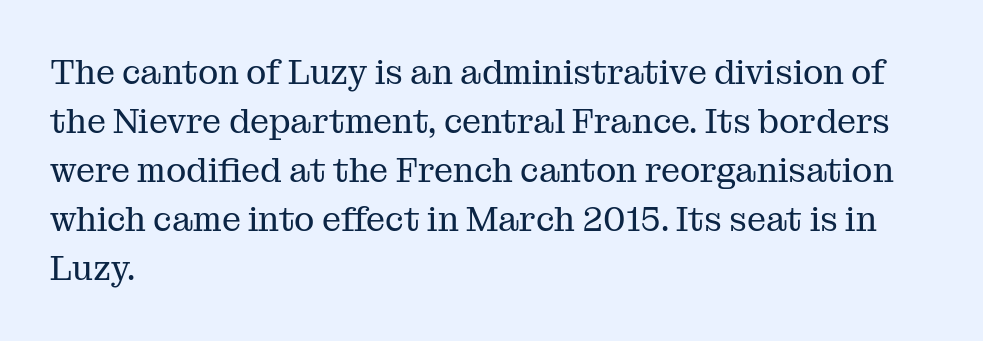
Character widths vary here, with narrow letters taking less room than wide ones. Rendered with straight, roman letterforms. Baseline-to-baseline distance is the conventional proportion of letter height. Clear beneath every line of the passage. Reading down the block, your eye returns to a fixed left position each line.
